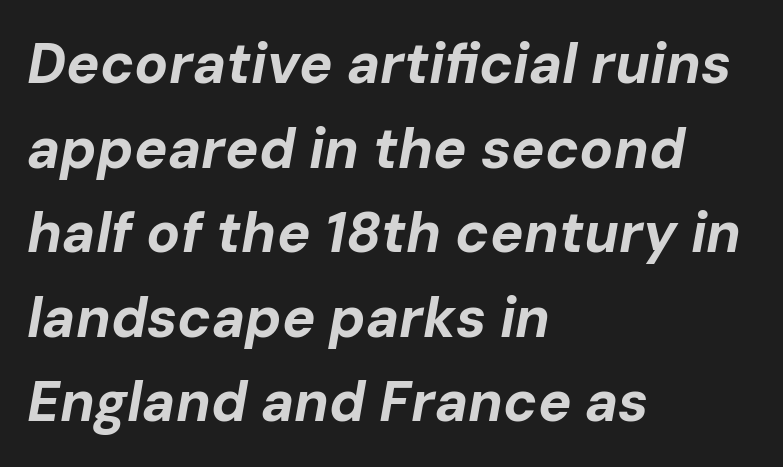
Quick note: interline space is typical. The space directly below the letters is spotless. This rendering leaves character spacing at its baseline value. In CSS terms this would be text-align: left. Plenty of ink on the page — the face is bold. The rendering applies a slant to the glyphs.
